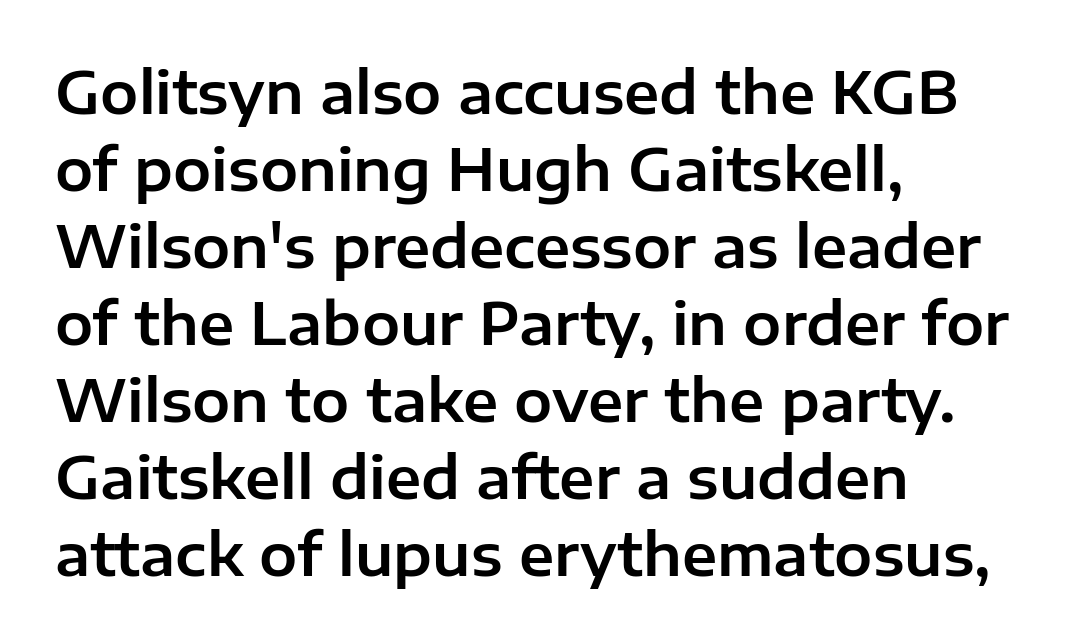
Line starts are locked; line ends wander. Look at the tracking — it's just the regular setting, nothing added. Descenders hang freely into open space. These lines are composed in type without serifs.
